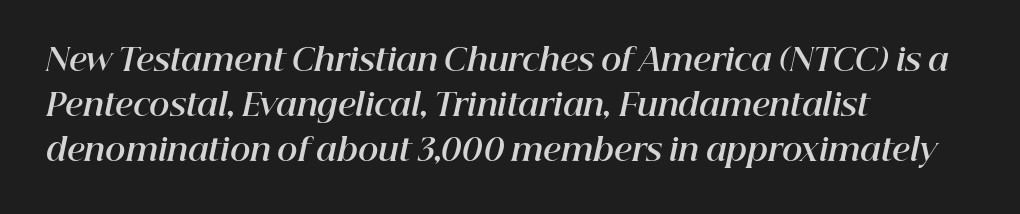
Q: Is the text bold? A: Yes.
Q: Is the text italic (slanted)? A: Yes, it leans right by about 12 degrees.
Q: Is the text underlined? A: No.
Q: How is the paragraph aligned? A: Left-aligned.
Q: Is the spacing between letters normal or unusually wide? A: Normal.
Q: Is the spacing between lines tight, normal or loose? A: Normal.
Q: Width (condensed, normal, or wide)? A: Normal.
Q: Stroke contrast? A: High.
Q: x-height? A: Medium.
Q: Monospaced? A: No.
